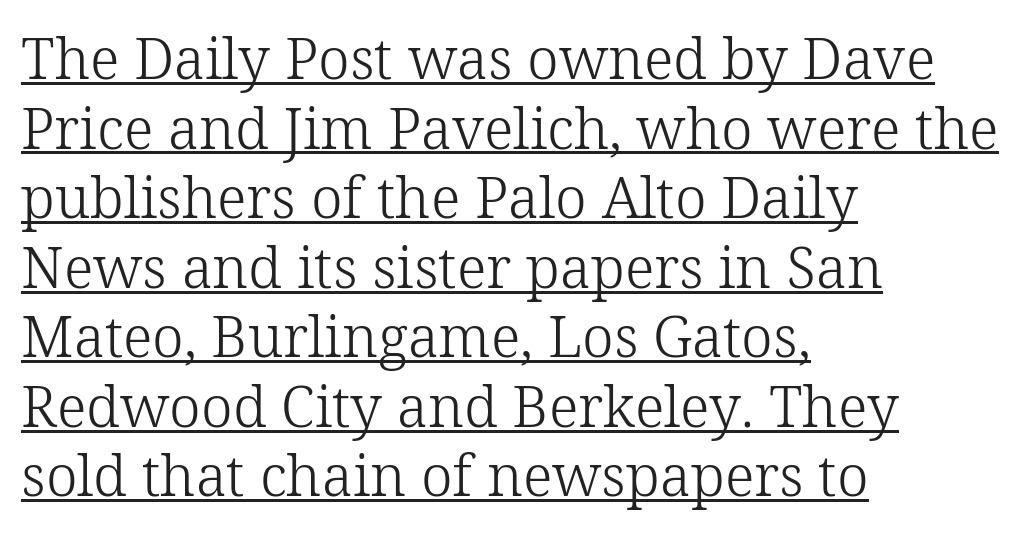
Letterform terminals end in serifs throughout the passage. Think of a printed novel: that variable character pitch is what you see here. The specimen reads as upright at a glance. These lines keep a tight, regular rhythm from letter to letter.
